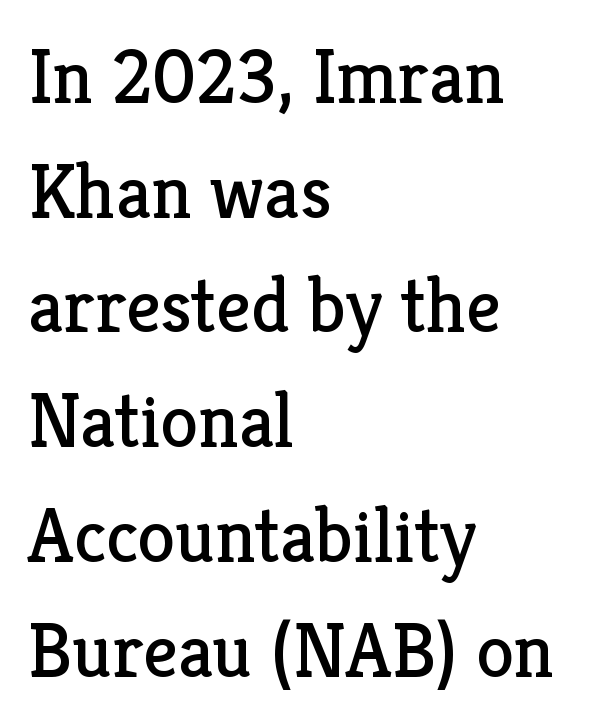
The image shows 77 px regular-weight serif type, upright; set left-aligned, normal line spacing (1.49x), normal letter spacing, not underlined; low stroke contrast and a medium x-height.
